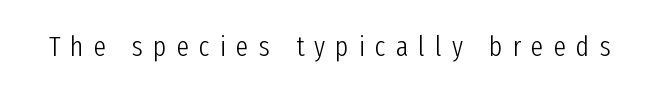
Q: Is the text bold? A: No.
Q: Is the text italic (slanted)? A: No, it is upright.
Q: Is the typeface a serif or a sans-serif typeface? A: Sans-serif.
Q: Is the text underlined? A: No.
Q: Is the spacing between letters normal or unusually wide? A: Unusually wide.
Q: Width (condensed, normal, or wide)? A: Condensed.
Q: Stroke contrast? A: Low.
Q: x-height? A: Medium.
Q: Monospaced? A: No.
